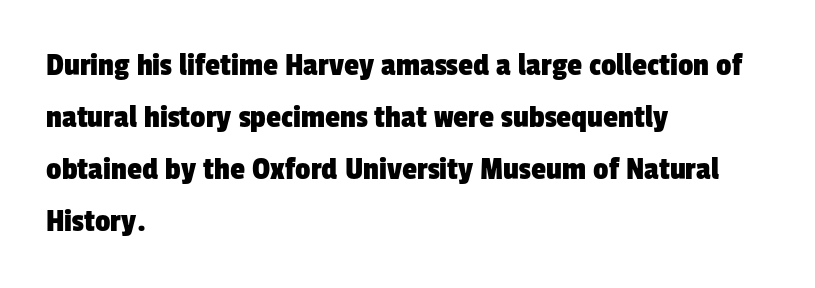
Q: Is the typeface a serif or a sans-serif typeface? A: Sans-serif.
Q: Is the text underlined? A: No.
Q: How is the paragraph aligned? A: Left-aligned.
Q: Is the spacing between letters normal or unusually wide? A: Normal.
Q: Is the spacing between lines tight, normal or loose? A: Normal.
Q: Width (condensed, normal, or wide)? A: Condensed.
Q: Stroke contrast? A: Low.
Q: x-height? A: Medium.
Q: Monospaced? A: No.
